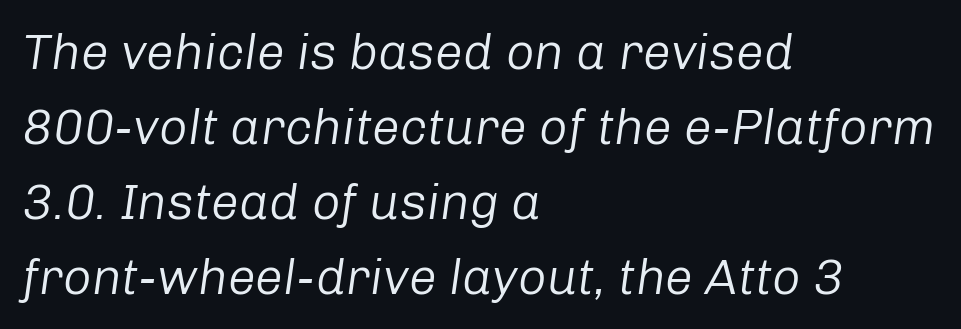
The image shows 50 px regular-weight type, italic (leaning right); set left-aligned, normal line spacing (1.5x), normal letter spacing, not underlined; low stroke contrast and a medium x-height.
